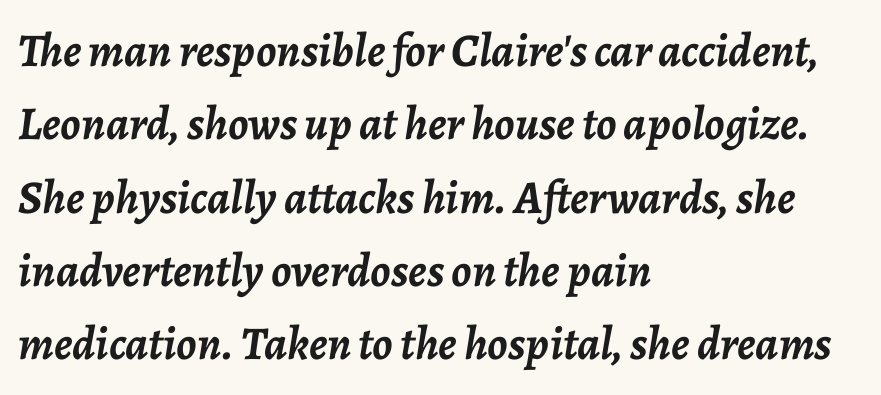
Beneath every word, the page is bare. Each letter keeps its own natural width here, so spacing adapts to shape. The text block is weighted toward the left margin, trailing off unevenly rightward. Compared with typical paragraphs, the rows here are spaced about the same.
